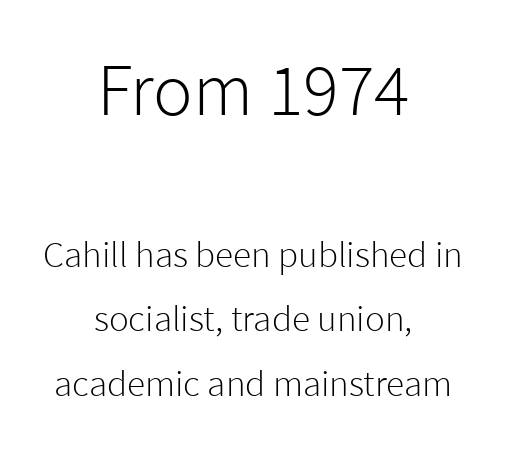
Tracking value appears to be zero — textbook default spacing. Compared with a flush-left layout, this one balances lines on the center instead. In terms of posture, this sample is upright. The designer went with a sans here, leaving each stem footless.
